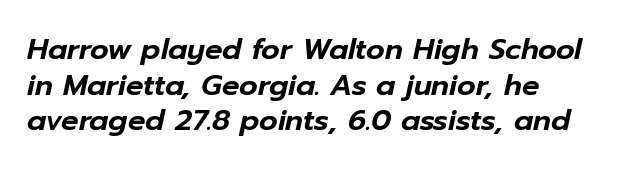
{"italic": "yes", "lean": "right", "slant_degrees": 12, "width": "normal", "stroke_contrast": "low", "x_height": "medium", "monospaced": "no", "underline": "no", "align": "left", "line_spacing_ratio": 1.23, "letter_spacing": "normal", "letter_spacing_em": 0.0, "glyph_px": 29}
